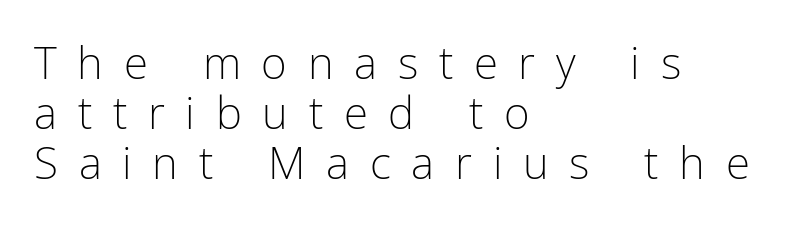
The face used here is a sans, in the tradition of grotesques and geometrics. Someone cranked the tracking dial way up on this one. These lines are rendered in a variable-pitch font. Weight: not bold — regular or lighter.
